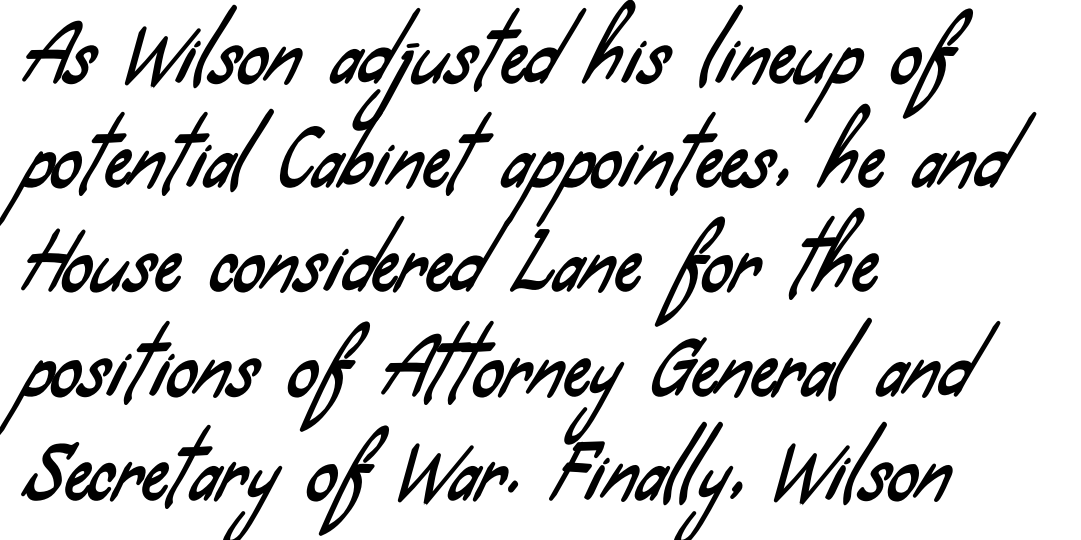
Q: Is the typeface a serif or a sans-serif typeface? A: Sans-serif.
Q: Is the text underlined? A: No.
Q: How is the paragraph aligned? A: Left-aligned.
Q: Is the spacing between letters normal or unusually wide? A: Normal.
Q: Is the spacing between lines tight, normal or loose? A: Normal.
Q: Width (condensed, normal, or wide)? A: Condensed.
Q: Stroke contrast? A: Low.
Q: x-height? A: Small.
Q: Monospaced? A: No.
